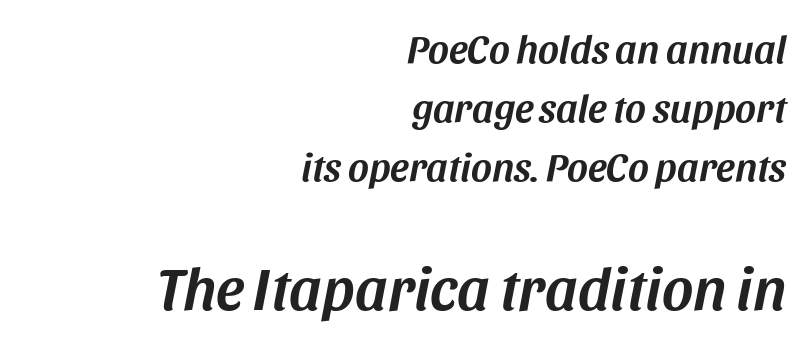
Q: Is the text italic (slanted)? A: Yes, it leans right by about 11 degrees.
Q: Is the text underlined? A: No.
Q: How is the paragraph aligned? A: Right-aligned.
Q: Is the spacing between letters normal or unusually wide? A: Normal.
Q: Is the spacing between lines tight, normal or loose? A: Normal.
Q: Which block of text is set in a larger size, the first (top) or the second (bottom)? A: The second (bottom) one.
Q: Width (condensed, normal, or wide)? A: Normal.
Q: Stroke contrast? A: Medium.
Q: x-height? A: Large.
Q: Monospaced? A: No.
